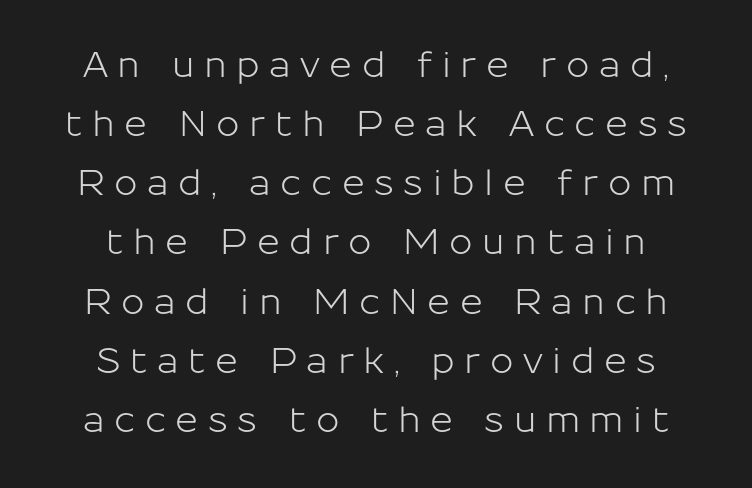
{"serif": "no", "italic": "no", "width": "normal", "stroke_contrast": "low", "x_height": "medium", "monospaced": "no", "underline": "no", "line_spacing": "normal", "line_spacing_ratio": 1.69, "letter_spacing": "wide", "letter_spacing_em": 0.27, "glyph_px": 35}
